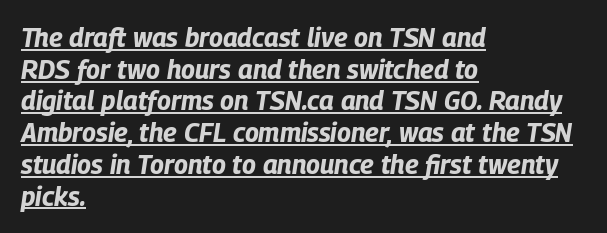
Q: Is the text bold? A: Yes.
Q: Is the text italic (slanted)? A: Yes, it leans right by about 9 degrees.
Q: Is the text underlined? A: Yes.
Q: How is the paragraph aligned? A: Left-aligned.
Q: Is the spacing between letters normal or unusually wide? A: Normal.
